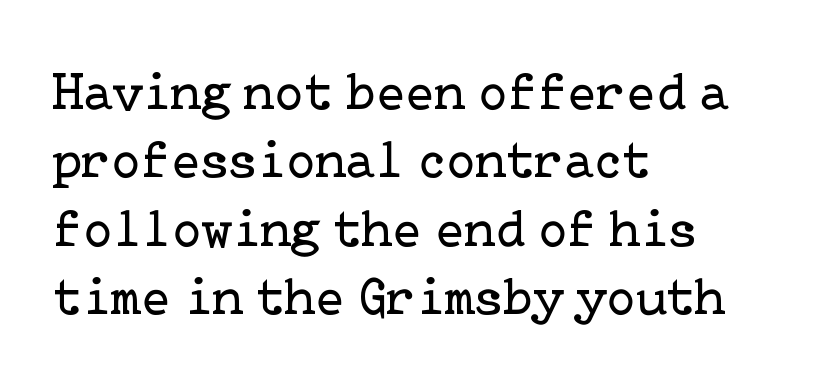
The image shows 53 px regular-weight serif type, upright; set left-aligned, normal line spacing (1.29x), normal letter spacing, not underlined; low stroke contrast and a medium x-height.
